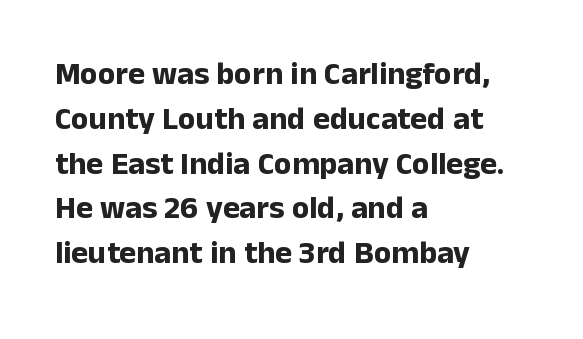
The letters sit at their default tracking, neither squeezed nor spread. The ragged edge is on the right, which tells us the setting is flush left. Vertical strokes here are truly vertical. Anything drawn beneath the words? Only blank space.
